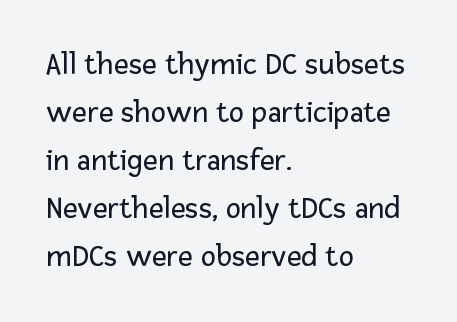
The image shows 32 px regular-weight sans-serif type, upright; set left-aligned, normal line spacing (1.5x), normal letter spacing, not underlined; low stroke contrast and a medium x-height.
